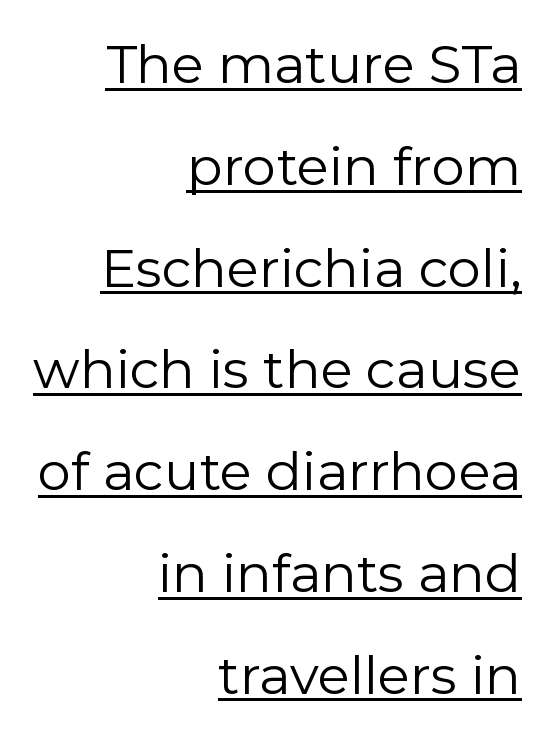
{"serif": "no", "italic": "no", "bold": "no", "weight": "regular", "width": "normal", "stroke_contrast": "low", "x_height": "medium", "monospaced": "no", "underline": "yes", "align": "right", "line_spacing": "loose", "line_spacing_ratio": 1.92, "letter_spacing": "normal", "letter_spacing_em": 0.0, "glyph_px": 53}
